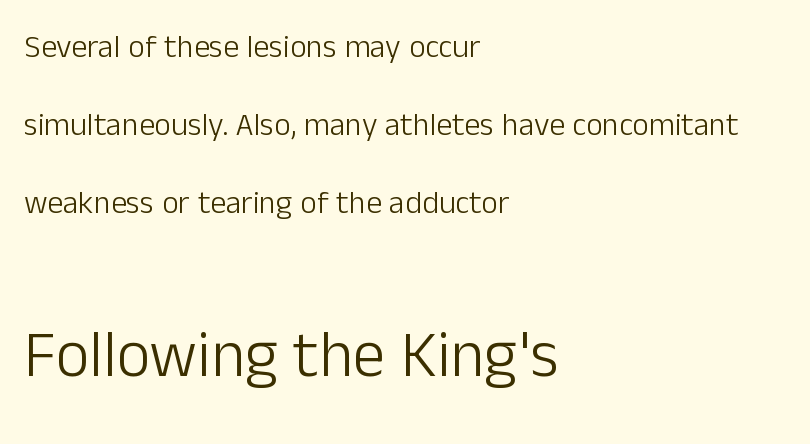
{"serif": "no", "italic": "no", "bold": "no", "weight": "light", "width": "normal", "stroke_contrast": "low", "x_height": "medium", "monospaced": "no", "underline": "no", "align": "left", "line_spacing": "loose", "line_spacing_ratio": 2.44, "letter_spacing": "normal", "letter_spacing_em": 0.0, "larger_block": "second", "size_ratio": 2.03, "glyph_px": 65}
